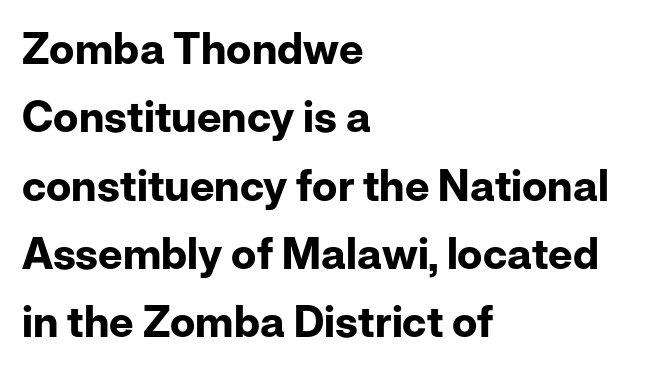
Q: Is the text bold? A: Yes.
Q: Is the text italic (slanted)? A: No, it is upright.
Q: Is the typeface a serif or a sans-serif typeface? A: Sans-serif.
Q: Is the text underlined? A: No.
Q: How is the paragraph aligned? A: Left-aligned.
Q: Is the spacing between letters normal or unusually wide? A: Normal.
Q: Is the spacing between lines tight, normal or loose? A: Normal.
Q: Width (condensed, normal, or wide)? A: Normal.
Q: Stroke contrast? A: Low.
Q: x-height? A: Medium.
Q: Monospaced? A: No.
